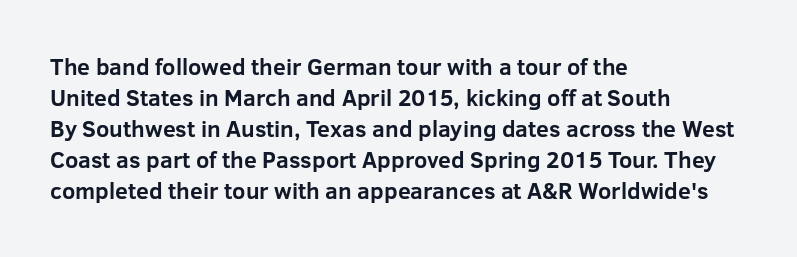
{"italic": "no", "bold": "yes", "underline": "no", "align": "left", "line_spacing": "normal", "line_spacing_ratio": 1.35, "letter_spacing": "normal", "letter_spacing_em": 0.0, "glyph_px": 23}
